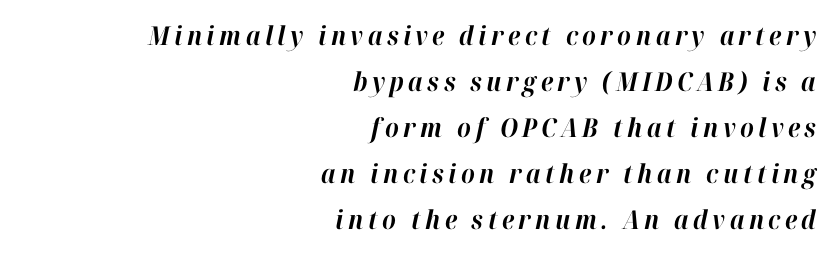
Q: Is the text bold? A: Yes.
Q: Is the text italic (slanted)? A: Yes, it leans right by about 12 degrees.
Q: Is the text underlined? A: No.
Q: How is the paragraph aligned? A: Right-aligned.
